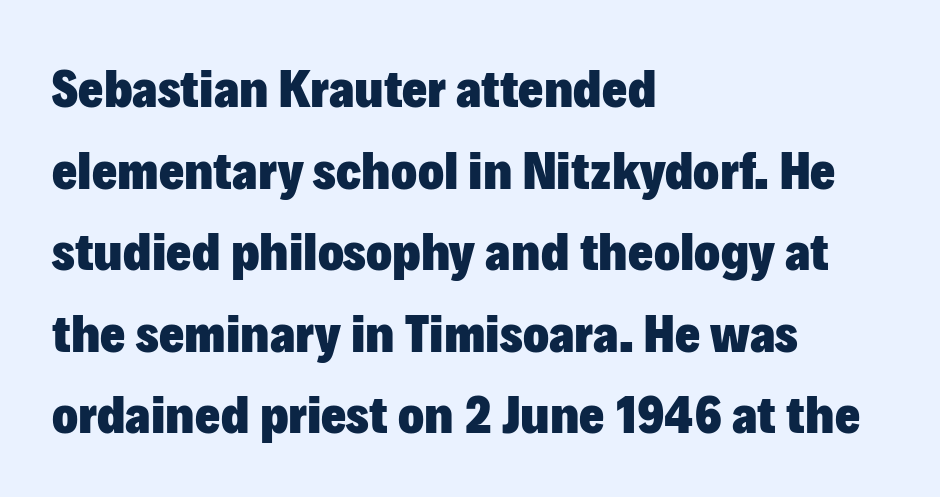
Q: Is the text bold? A: Yes.
Q: Is the text italic (slanted)? A: No, it is upright.
Q: Is the typeface a serif or a sans-serif typeface? A: Sans-serif.
Q: Is the text underlined? A: No.
Q: How is the paragraph aligned? A: Left-aligned.
Q: Is the spacing between letters normal or unusually wide? A: Normal.
Q: Is the spacing between lines tight, normal or loose? A: Normal.
Q: Width (condensed, normal, or wide)? A: Normal.
Q: Stroke contrast? A: Low.
Q: x-height? A: Medium.
Q: Monospaced? A: No.
